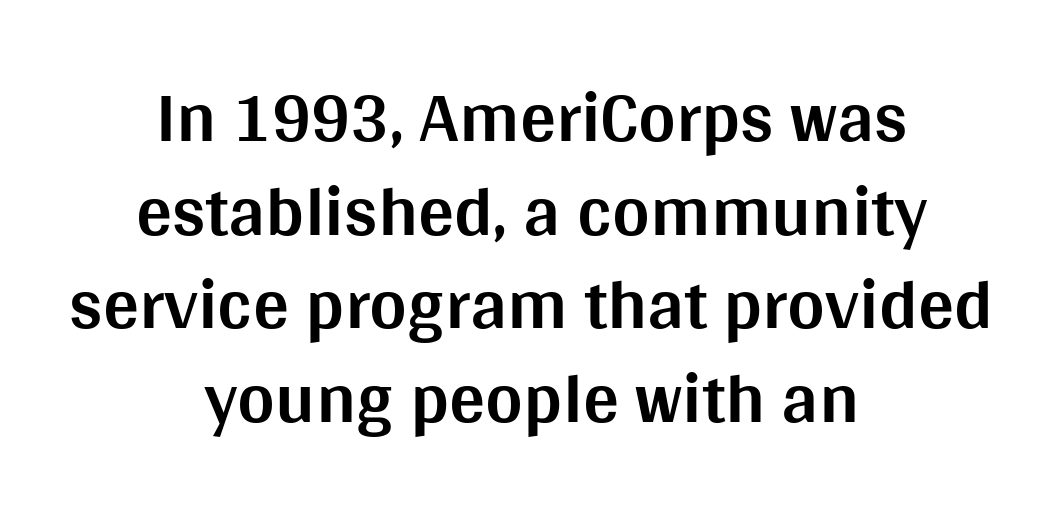
Here the designer chose a conventional face with non-uniform glyph widths. This is the regular roman posture of the typeface. Descenders hang freely into open space. Caption: multi-line text, centered on the measure.
